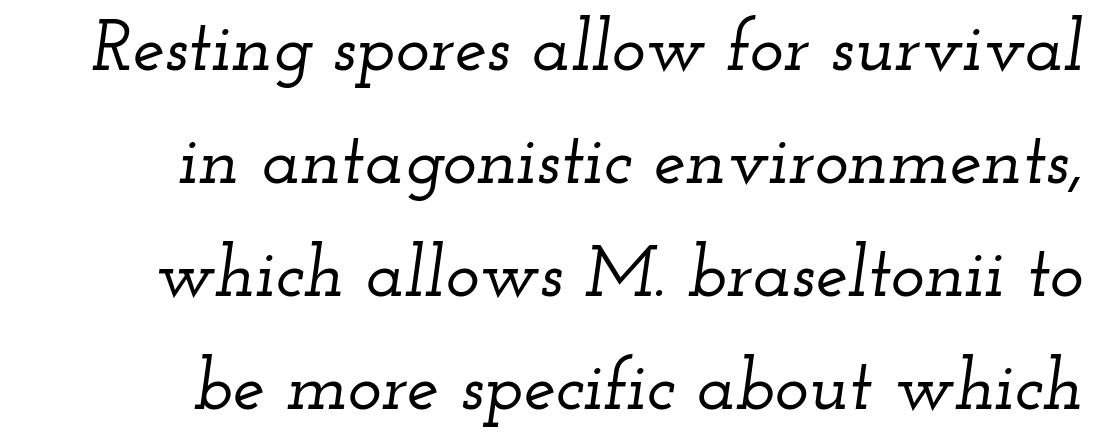
The image shows 72 px wide serif type, italic (leaning right); set right-aligned, normal line spacing (1.57x), normal letter spacing, not underlined; low stroke contrast and a small x-height.
